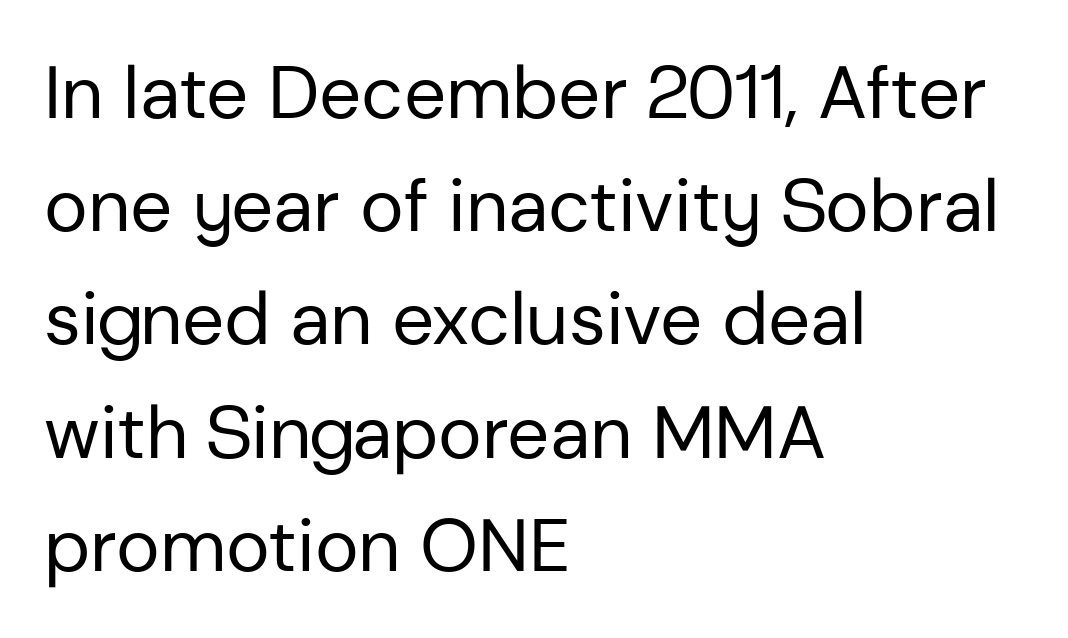
A sans-serif font was chosen for this passage. Line beginnings align vertically; line endings do not. Every stem runs plumb, perpendicular to the baseline. You could not count columns in this text — the font is proportionally spaced.
